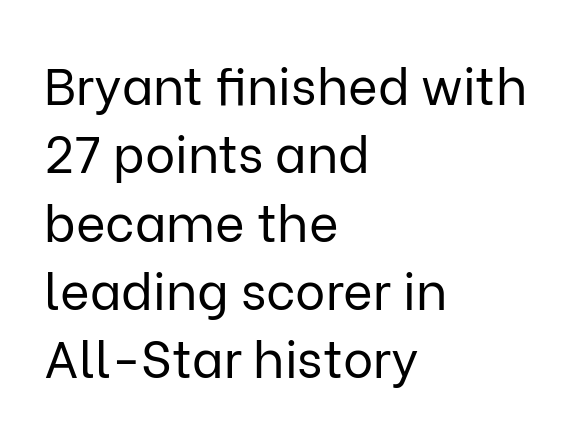
Default kerning and tracking; the words read as compact shapes. This block has exactly the height ordinary leading produces. The letters stand straight up with perfectly vertical stems. Does the copy run flush right? No — it runs flush left. The rendering uses natural spacing where letterforms have individual widths.
